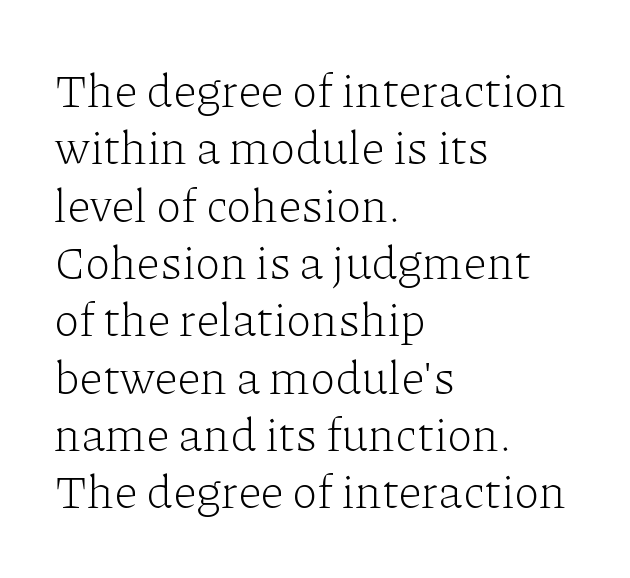
{"serif": "yes", "italic": "no", "bold": "no", "weight": "light", "width": "normal", "stroke_contrast": "low", "x_height": "medium", "monospaced": "no", "underline": "no", "align": "left", "line_spacing_ratio": 1.22, "letter_spacing": "normal", "letter_spacing_em": 0.0, "glyph_px": 47}
